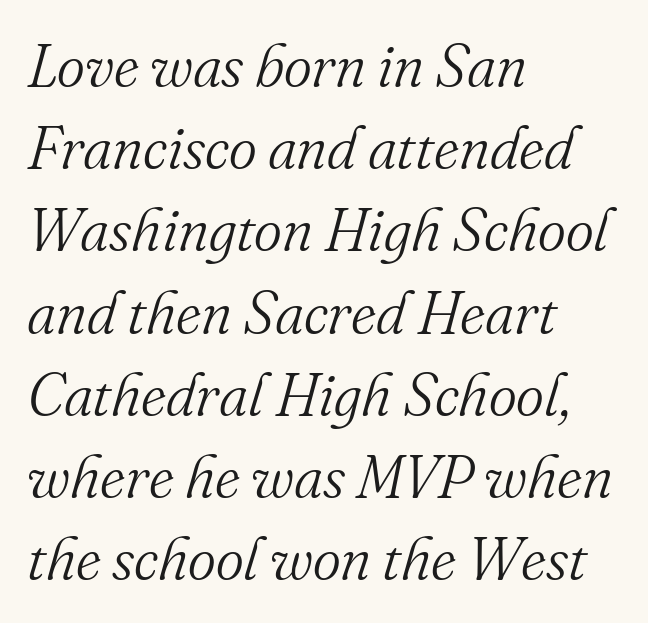
Q: Is the text bold? A: No.
Q: Is the text italic (slanted)? A: Yes, it leans right by about 16 degrees.
Q: Is the typeface a serif or a sans-serif typeface? A: Serif.
Q: Is the text underlined? A: No.
Q: How is the paragraph aligned? A: Left-aligned.
Q: Is the spacing between letters normal or unusually wide? A: Normal.
Q: Is the spacing between lines tight, normal or loose? A: Normal.
Q: Width (condensed, normal, or wide)? A: Normal.
Q: Stroke contrast? A: Medium.
Q: x-height? A: Small.
Q: Monospaced? A: No.
